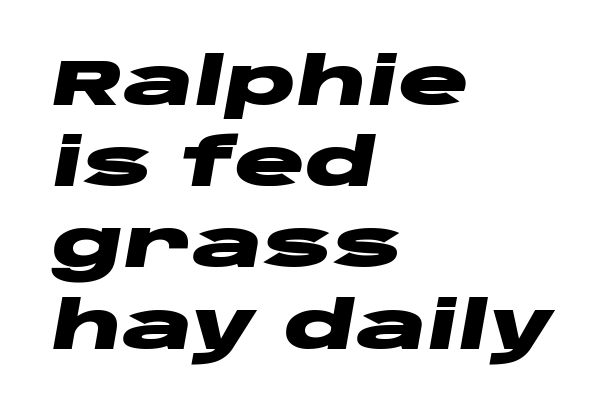
{"italic": "yes", "lean": "right", "slant_degrees": 10, "bold": "yes", "weight": "heavy", "width": "wide", "stroke_contrast": "low", "x_height": "large", "monospaced": "no", "underline": "no", "align": "left", "line_spacing_ratio": 1.23, "letter_spacing": "normal", "letter_spacing_em": 0.0, "glyph_px": 66}
